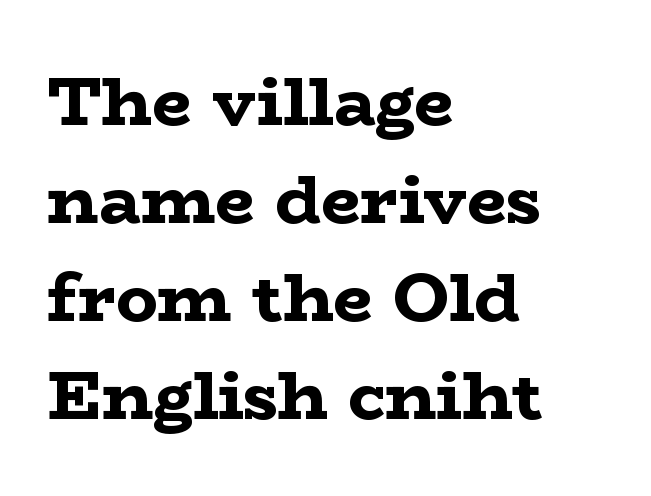
Q: Is the text bold? A: Yes.
Q: Is the text italic (slanted)? A: No, it is upright.
Q: Is the typeface a serif or a sans-serif typeface? A: Serif.
Q: Is the text underlined? A: No.
Q: How is the paragraph aligned? A: Left-aligned.
Q: Is the spacing between letters normal or unusually wide? A: Normal.
Q: Is the spacing between lines tight, normal or loose? A: Normal.
Q: Width (condensed, normal, or wide)? A: Wide.
Q: Stroke contrast? A: Low.
Q: x-height? A: Medium.
Q: Monospaced? A: No.
